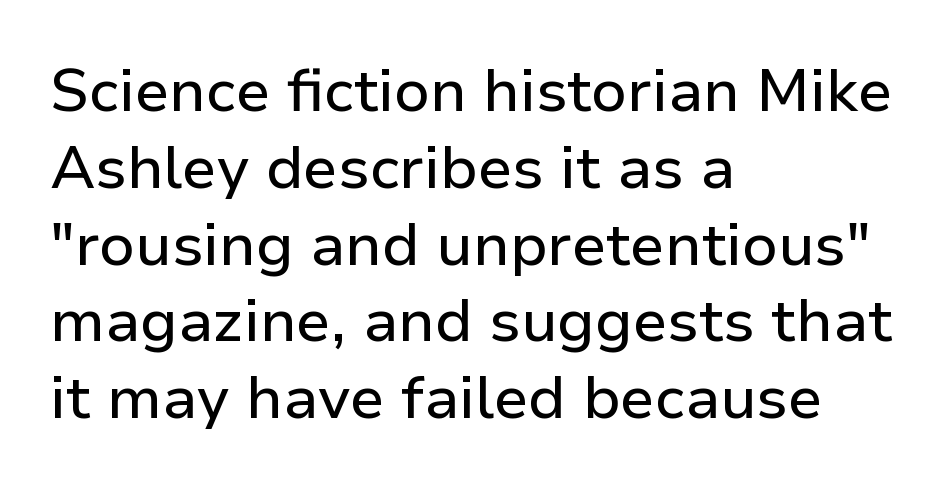
Nothing sits at the stroke ends, so this counts as sans-serif. The rendering keeps characters at their native spacing. If you drew a ruler down the left edge, every line would touch it. These lines are rendered in a variable-pitch font.
